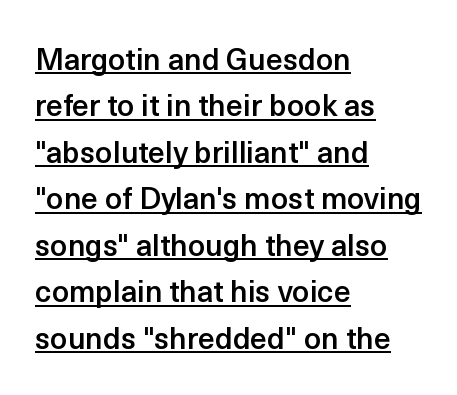
The typesetter chose a ragged-right arrangement here. These lines are composed in type without serifs. Glance below the letters and you will spot a drawn line. This sample uses plain, unmodified letter spacing. Rendered with straight, roman letterforms.
